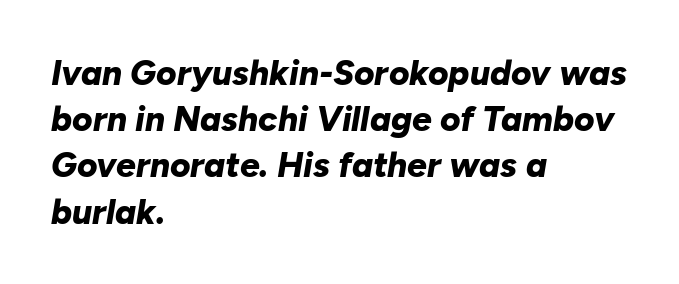
Q: Is the text bold? A: Yes.
Q: Is the text italic (slanted)? A: Yes, it leans right by about 10 degrees.
Q: Is the text underlined? A: No.
Q: How is the paragraph aligned? A: Left-aligned.
Q: Is the spacing between letters normal or unusually wide? A: Normal.
Q: Is the spacing between lines tight, normal or loose? A: Normal.
Q: Width (condensed, normal, or wide)? A: Normal.
Q: Stroke contrast? A: Low.
Q: x-height? A: Medium.
Q: Monospaced? A: No.
